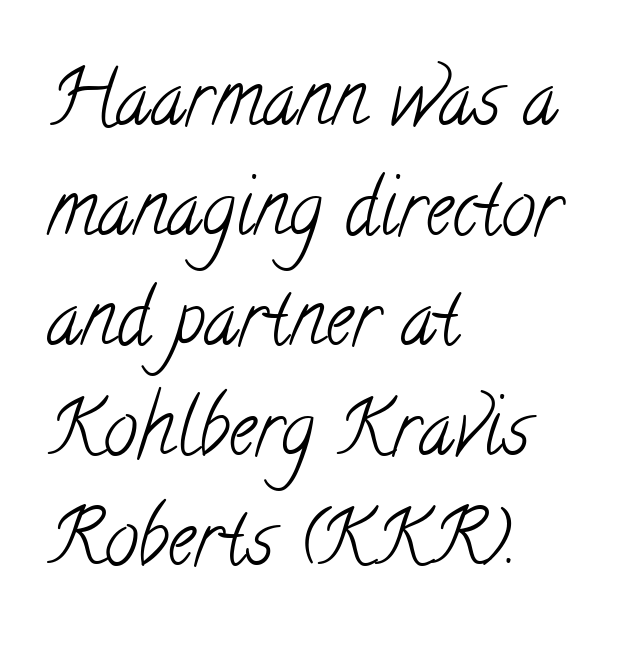
Q: Is the text bold? A: No.
Q: Is the typeface a serif or a sans-serif typeface? A: Serif.
Q: Is the text underlined? A: No.
Q: How is the paragraph aligned? A: Left-aligned.
Q: Is the spacing between letters normal or unusually wide? A: Normal.
Q: Is the spacing between lines tight, normal or loose? A: Normal.
Q: Width (condensed, normal, or wide)? A: Condensed.
Q: Stroke contrast? A: Low.
Q: x-height? A: Small.
Q: Monospaced? A: No.
